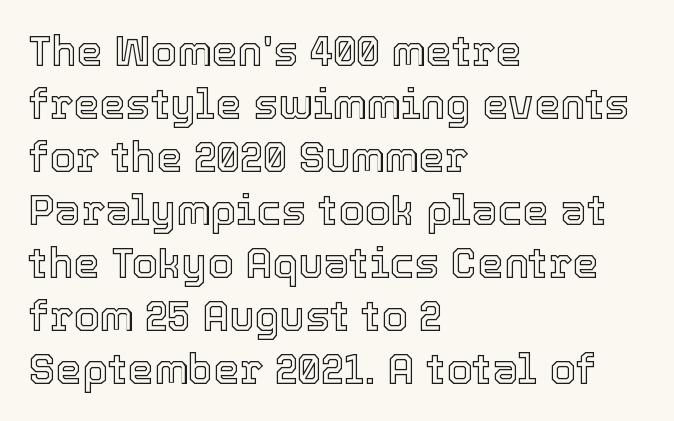
Q: Is the text italic (slanted)? A: No, it is upright.
Q: Is the text underlined? A: No.
Q: How is the paragraph aligned? A: Left-aligned.
Q: Is the spacing between letters normal or unusually wide? A: Normal.
Q: Is the spacing between lines tight, normal or loose? A: Normal.
Q: Width (condensed, normal, or wide)? A: Normal.
Q: x-height? A: Medium.
Q: Monospaced? A: No.
